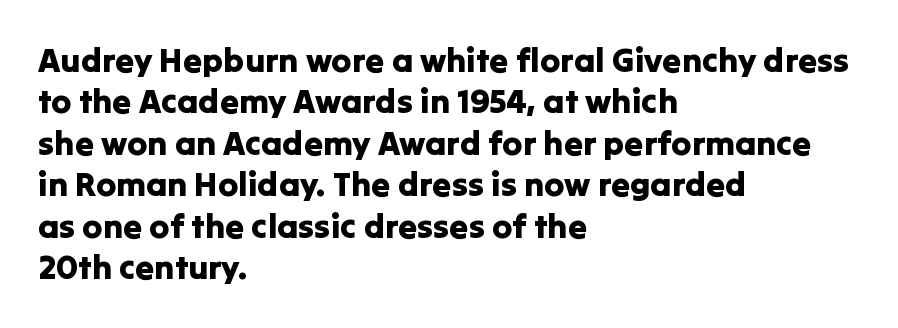
Q: Is the text italic (slanted)? A: No, it is upright.
Q: Is the typeface a serif or a sans-serif typeface? A: Sans-serif.
Q: Is the text underlined? A: No.
Q: How is the paragraph aligned? A: Left-aligned.
Q: Is the spacing between letters normal or unusually wide? A: Normal.
Q: Width (condensed, normal, or wide)? A: Normal.
Q: Stroke contrast? A: Low.
Q: x-height? A: Medium.
Q: Monospaced? A: No.
